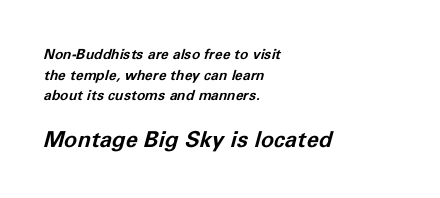
Q: Is the text bold? A: Yes.
Q: Is the text italic (slanted)? A: Yes, it leans right by about 11 degrees.
Q: Is the text underlined? A: No.
Q: How is the paragraph aligned? A: Left-aligned.
Q: Is the spacing between letters normal or unusually wide? A: Normal.
Q: Is the spacing between lines tight, normal or loose? A: Normal.
Q: Which block of text is set in a larger size, the first (top) or the second (bottom)? A: The second (bottom) one.
